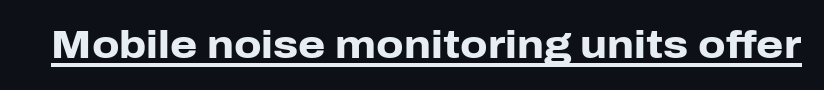
{"serif": "no", "italic": "no", "bold": "yes", "weight": "heavy", "width": "normal", "stroke_contrast": "low", "x_height": "medium", "monospaced": "no", "underline": "yes", "letter_spacing": "normal", "letter_spacing_em": 0.0, "glyph_px": 39}
